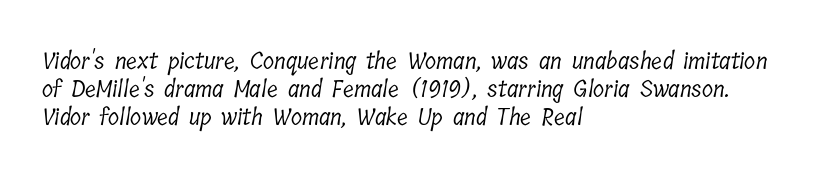
Q: Is the text bold? A: No.
Q: Is the text underlined? A: No.
Q: How is the paragraph aligned? A: Left-aligned.
Q: Is the spacing between letters normal or unusually wide? A: Normal.
